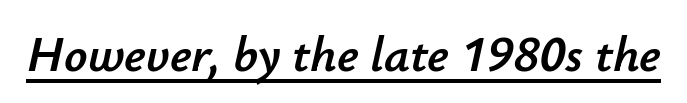
The image shows 51 px text type, italic (leaning right); set normal letter spacing, underlined; low stroke contrast and a small x-height.
